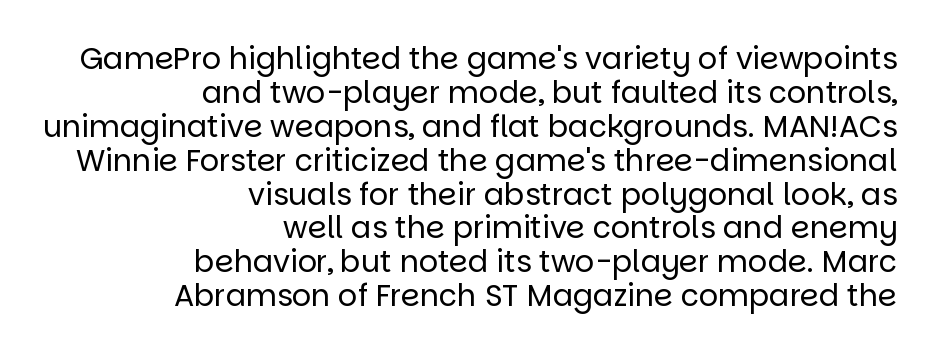
The image shows 30 px regular-weight sans-serif type, upright; set right-aligned, tight line spacing (1.13x), normal letter spacing, not underlined; low stroke contrast and a large x-height.
